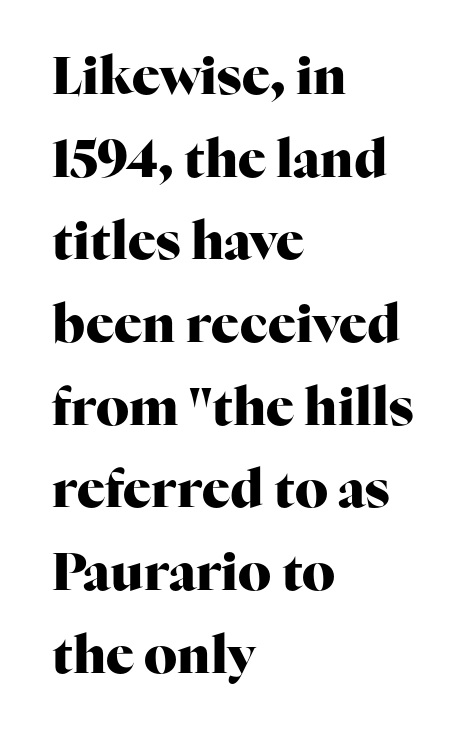
Q: Is the text bold? A: Yes.
Q: Is the text italic (slanted)? A: No, it is upright.
Q: Is the typeface a serif or a sans-serif typeface? A: Serif.
Q: Is the text underlined? A: No.
Q: How is the paragraph aligned? A: Left-aligned.
Q: Is the spacing between letters normal or unusually wide? A: Normal.
Q: Is the spacing between lines tight, normal or loose? A: Normal.
Q: Width (condensed, normal, or wide)? A: Normal.
Q: Stroke contrast? A: High.
Q: x-height? A: Medium.
Q: Monospaced? A: No.
